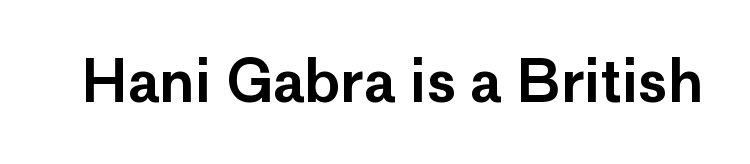
The letters advance in unequal steps, a hallmark of proportional type. The characters display no serif detailing; their extremities are plain. Ascenders rise straight up at ninety degrees. In terms of letterspacing, this is plain default setting. Decoration check: the copy has no underline.
